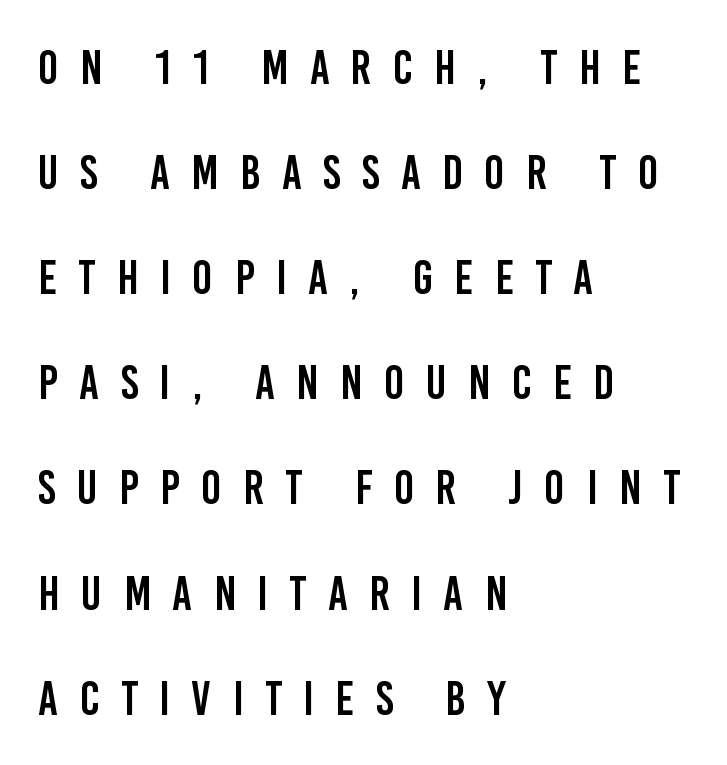
{"serif": "no", "italic": "no", "width": "condensed", "stroke_contrast": "low", "x_height": "large", "monospaced": "no", "underline": "no", "align": "left", "line_spacing": "loose", "line_spacing_ratio": 2.19, "letter_spacing": "wide", "letter_spacing_em": 0.45, "glyph_px": 48}
